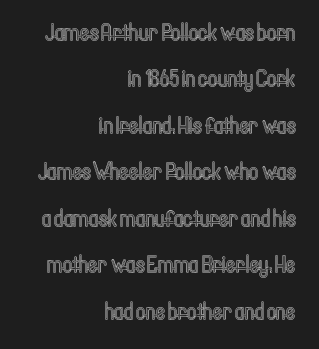
The image shows 23 px text type, upright; set right-aligned, loose line spacing (2.02x), normal letter spacing, not underlined.
